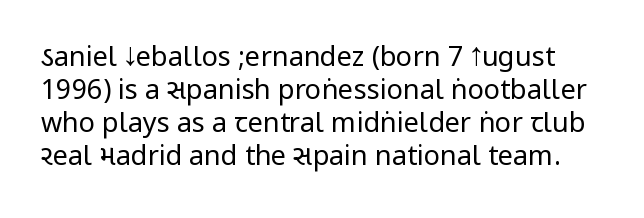
The letters stand upright; this is a roman face. Stroke thickness stays within the range of a standard reading face or lighter. Letter spacing: default. Letters rest on an invisible, unmarked baseline.
